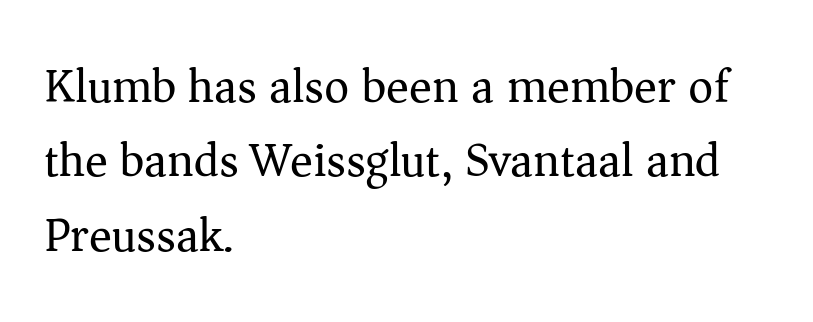
The text block is weighted toward the left margin, trailing off unevenly rightward. Is the letter spacing exaggerated? No — it looks like the ordinary default. Notice how descenders clear the ascenders below comfortably — that's standard leading. Italic? Not at all — the glyphs are vertical. The face looks like a standard text weight, possibly lighter. Serifs: yes, visible at the terminals of the letterforms.
